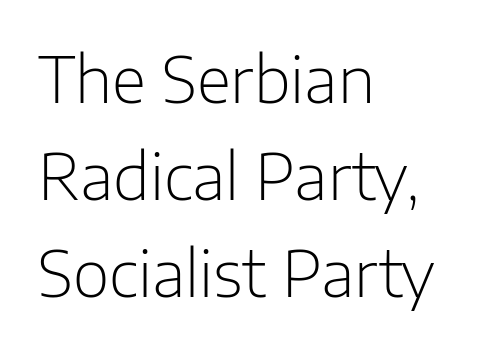
{"serif": "no", "italic": "no", "bold": "no", "weight": "light", "width": "normal", "stroke_contrast": "low", "x_height": "medium", "monospaced": "no", "underline": "no", "align": "left", "line_spacing": "normal", "line_spacing_ratio": 1.54, "letter_spacing": "normal", "letter_spacing_em": 0.0, "glyph_px": 63}
